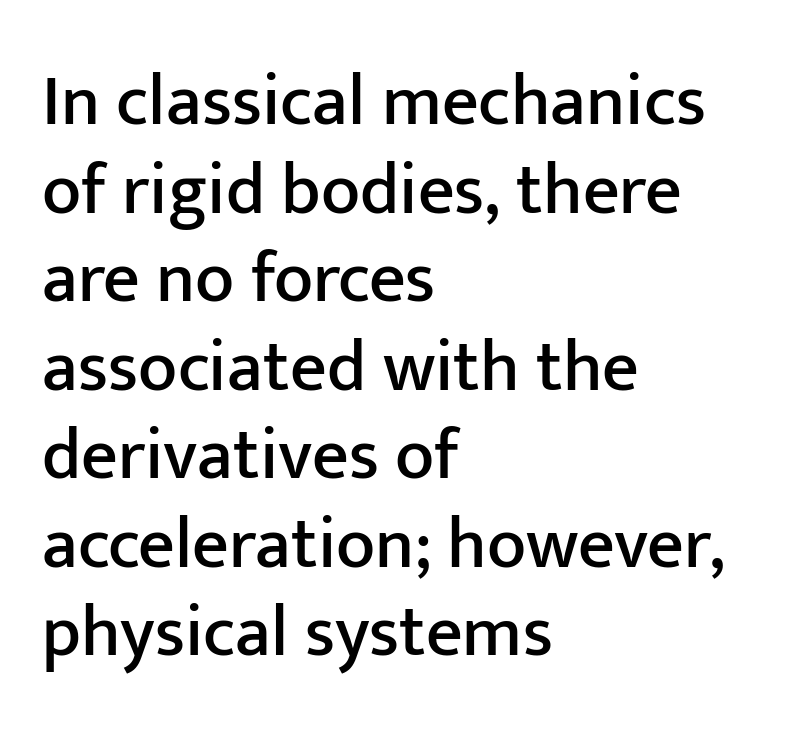
{"serif": "no", "italic": "no", "width": "normal", "stroke_contrast": "low", "x_height": "medium", "monospaced": "no", "underline": "no", "align": "left", "line_spacing_ratio": 1.23, "letter_spacing": "normal", "letter_spacing_em": 0.0, "glyph_px": 72}
